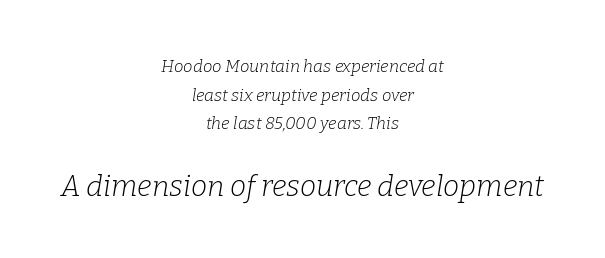
{"serif": "yes", "italic": "yes", "lean": "right", "slant_degrees": 9, "bold": "no", "weight": "light", "width": "normal", "stroke_contrast": "low", "x_height": "medium", "monospaced": "no", "underline": "no", "align": "center", "line_spacing": "normal", "line_spacing_ratio": 1.69, "letter_spacing": "normal", "letter_spacing_em": 0.0, "larger_block": "second", "size_ratio": 1.71, "glyph_px": 29}
